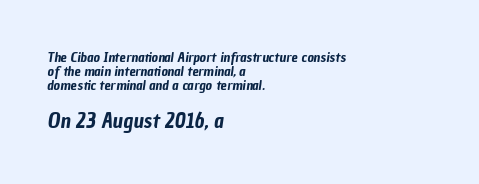
Plain, unruled lines of type. Line spacing here is tight. Reading down the block, your eye returns to a fixed left position each line. The lower block of text is set noticeably larger than the block above it.
